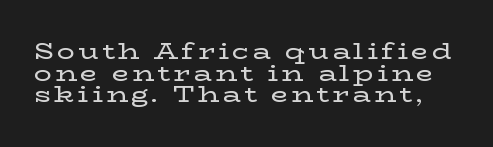
{"italic": "no", "underline": "no", "line_spacing": "tight", "line_spacing_ratio": 0.98, "glyph_px": 22}
